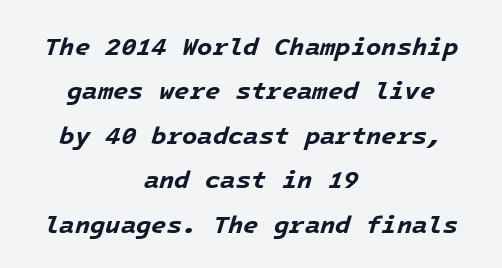
The face used here has the dense, thick strokes of a bold. Is the block centered? Yes — each line is placed symmetrically about the middle. This is oblique type, the kind used for emphasis or titles. Just letters on the line, the space beneath them empty. Caption: standard tracking, unaltered.
